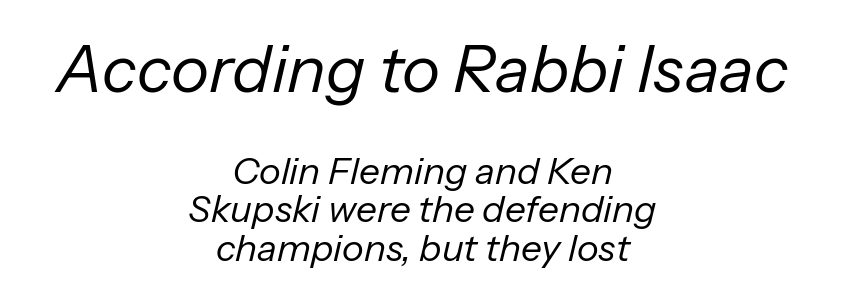
Letters have the restrained weight of plain body copy at most. This sample is center-justified, so both line endings float freely. The specimen reads as italic at a glance. This layout puts the oversized block above and the modest block below. Honestly, there is no underline to notice here at all.
